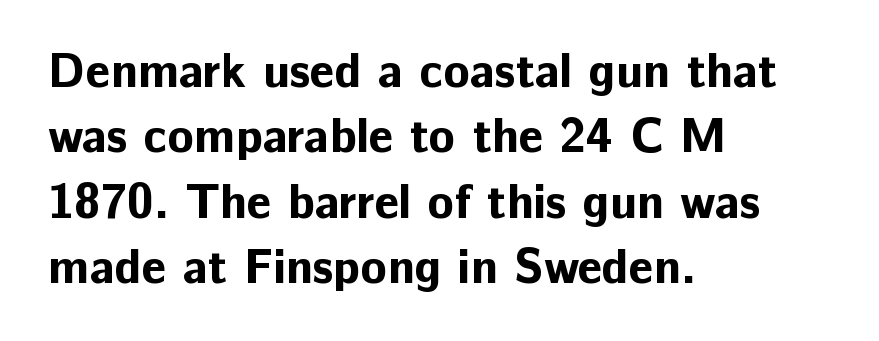
{"serif": "no", "italic": "no", "bold": "yes", "weight": "bold", "width": "normal", "stroke_contrast": "low", "x_height": "medium", "monospaced": "no", "underline": "no", "align": "left", "line_spacing": "normal", "line_spacing_ratio": 1.36, "letter_spacing": "normal", "letter_spacing_em": 0.0, "glyph_px": 48}
